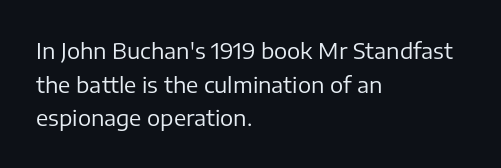
Unbolded letterforms with no extra heft. The letterforms sit shoulder to shoulder at normal distance. Line spacing here is normal. Glance below the letters and you will spot only blank space. Visually the block forms a straight wall on the left and a jagged coastline on the right.
